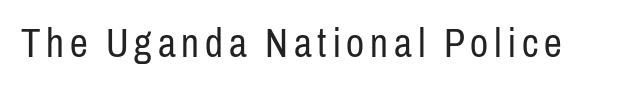
The image shows 40 px regular-weight, condensed sans-serif type, upright; set not underlined; low stroke contrast and a medium x-height.
